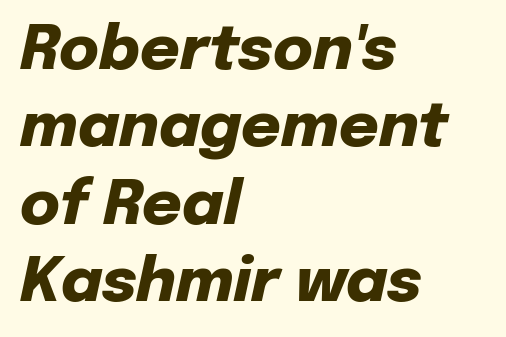
Q: Is the text bold? A: Yes.
Q: Is the text italic (slanted)? A: Yes, it leans right by about 12 degrees.
Q: Is the text underlined? A: No.
Q: How is the paragraph aligned? A: Left-aligned.
Q: Is the spacing between letters normal or unusually wide? A: Normal.
Q: Is the spacing between lines tight, normal or loose? A: Normal.
Q: Width (condensed, normal, or wide)? A: Normal.
Q: Stroke contrast? A: Low.
Q: x-height? A: Medium.
Q: Monospaced? A: No.
